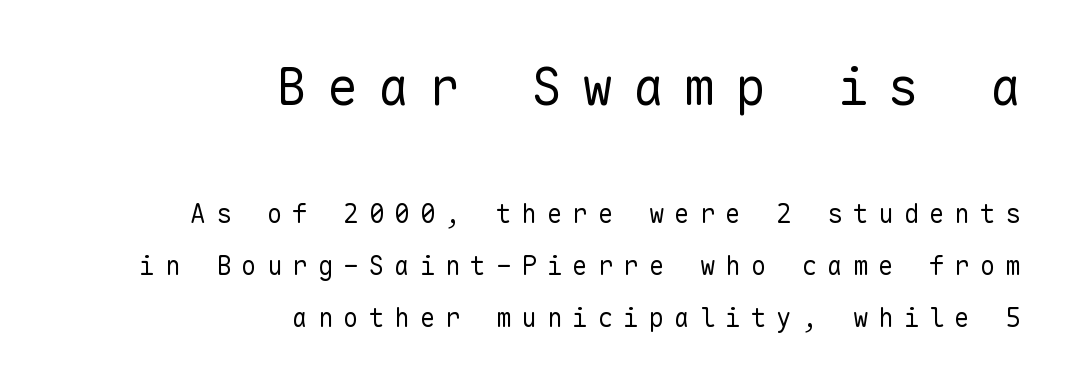
Interline gaps are noticeably wide in this sample. The letters march in equal steps, a hallmark of fixed-pitch type. This sample uses an upright cut, with every glyph sitting square on the baseline. Serifs: no, the terminals of the letterforms are clean. Bold? No — there's no thickening of the strokes.
